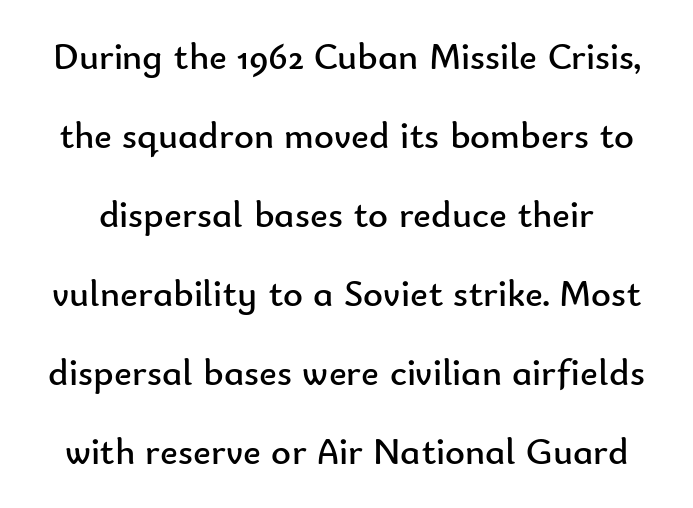
The image shows 38 px regular-weight sans-serif type, upright; set loose line spacing (2.08x), normal letter spacing, not underlined; low stroke contrast and a small x-height.
